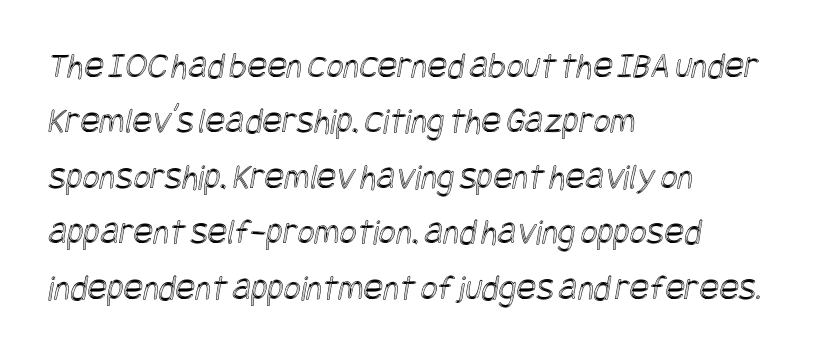
{"width": "condensed", "x_height": "large", "underline": "no", "align": "left", "line_spacing": "normal", "line_spacing_ratio": 1.5, "letter_spacing": "normal", "letter_spacing_em": 0.0, "glyph_px": 37}
